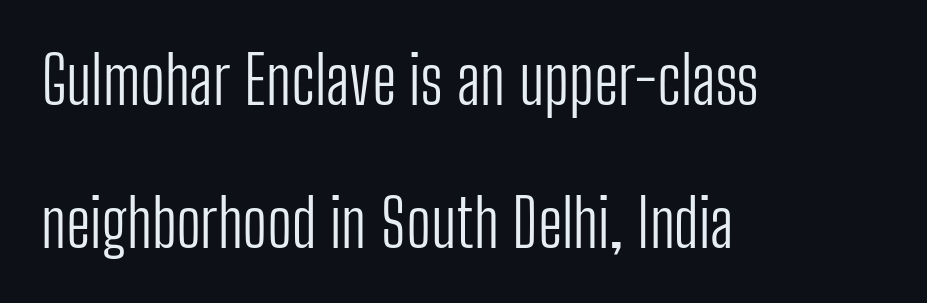
Compared with typical paragraphs, the rows here are farther apart. Words appear dense and cohesive because spacing is normal. The letterforms sit at book weight or below. These lines are rendered in a variable-pitch font. The font family rendered here belongs to the sans-serif group. Every row of glyphs begins at an identical x-position on the left.
